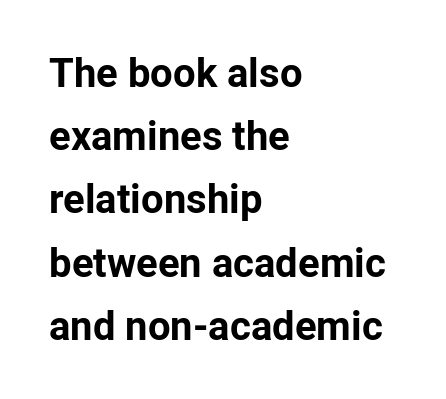
{"serif": "no", "italic": "no", "bold": "yes", "weight": "bold", "width": "normal", "stroke_contrast": "low", "x_height": "medium", "monospaced": "no", "underline": "no", "align": "left", "line_spacing": "normal", "line_spacing_ratio": 1.58, "letter_spacing": "normal", "letter_spacing_em": 0.0, "glyph_px": 40}
